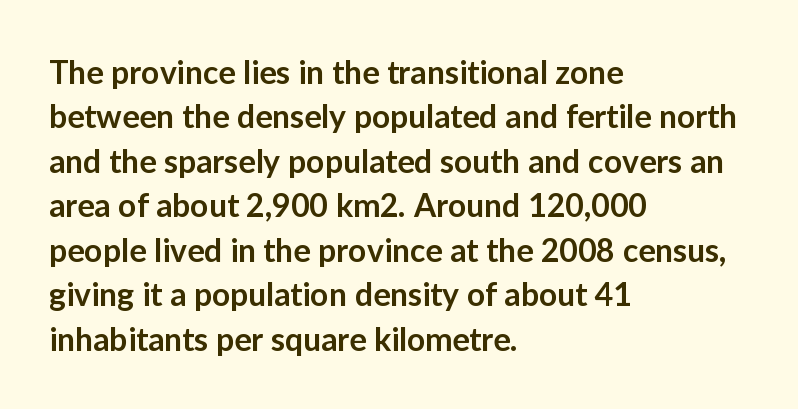
{"serif": "no", "italic": "no", "bold": "semi", "weight": "semibold", "width": "normal", "stroke_contrast": "low", "x_height": "medium", "monospaced": "no", "underline": "no", "align": "left", "line_spacing": "normal", "line_spacing_ratio": 1.39, "letter_spacing": "normal", "letter_spacing_em": 0.0, "glyph_px": 32}
